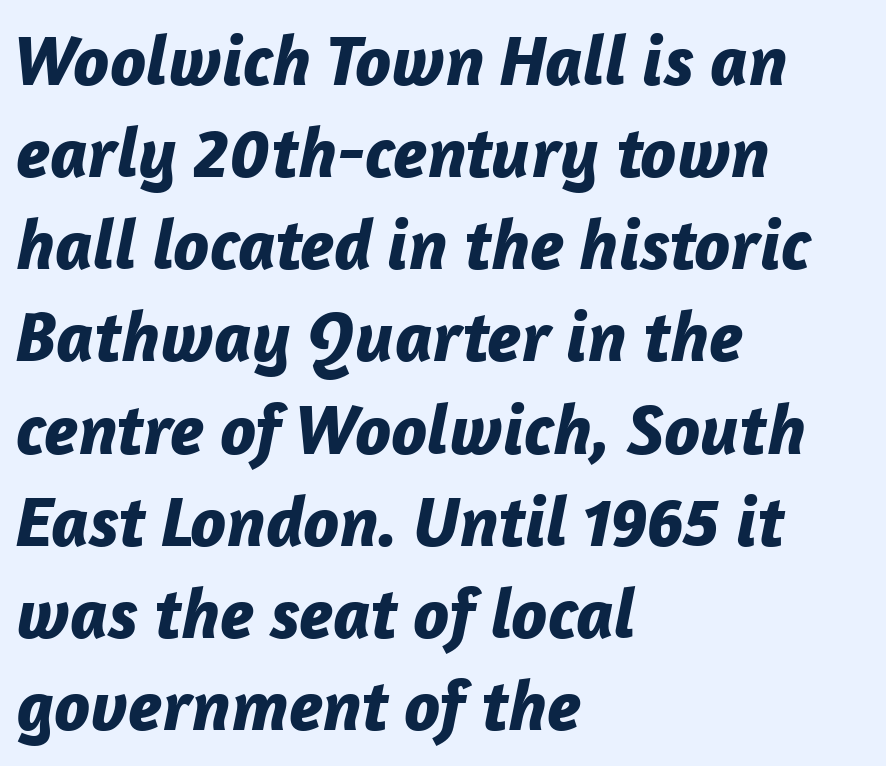
Q: Is the text bold? A: Yes.
Q: Is the text italic (slanted)? A: Yes, it leans right by about 12 degrees.
Q: Is the text underlined? A: No.
Q: How is the paragraph aligned? A: Left-aligned.
Q: Is the spacing between letters normal or unusually wide? A: Normal.
Q: Is the spacing between lines tight, normal or loose? A: Normal.
Q: Width (condensed, normal, or wide)? A: Normal.
Q: Stroke contrast? A: Low.
Q: x-height? A: Medium.
Q: Monospaced? A: No.
